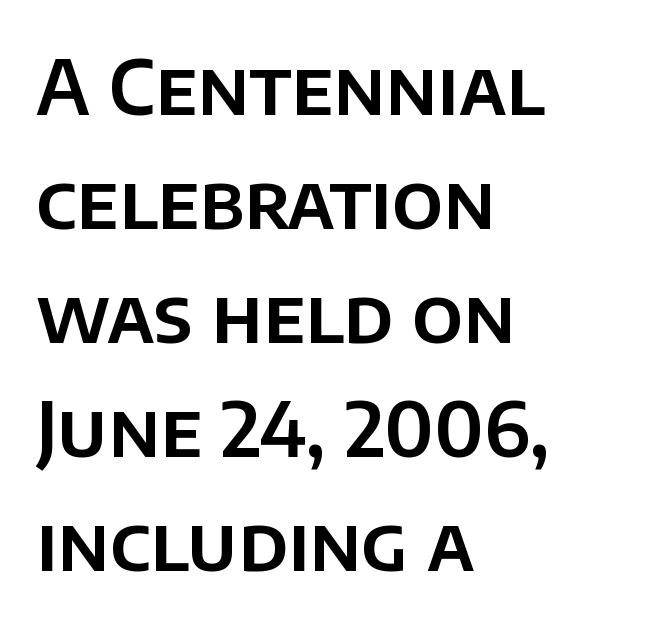
The image shows 76 px sans-serif type, upright; set left-aligned, normal line spacing (1.5x), normal letter spacing, not underlined; low stroke contrast and a large x-height.
